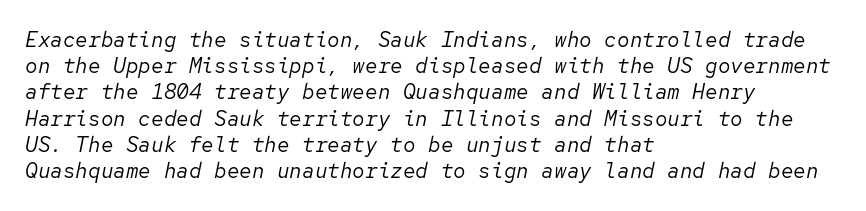
Q: Is the text bold? A: No.
Q: Is the text italic (slanted)? A: Yes, it leans right by about 12 degrees.
Q: Is the text underlined? A: No.
Q: How is the paragraph aligned? A: Left-aligned.
Q: Is the spacing between letters normal or unusually wide? A: Normal.
Q: Is the spacing between lines tight, normal or loose? A: Normal.
